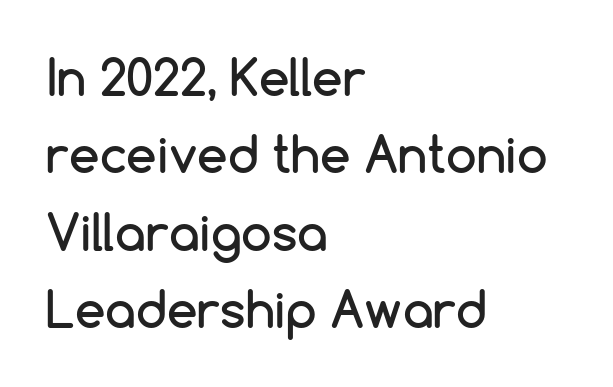
The image shows 49 px sans-serif type, upright; set left-aligned, normal line spacing (1.58x), normal letter spacing, not underlined; low stroke contrast and a medium x-height.
